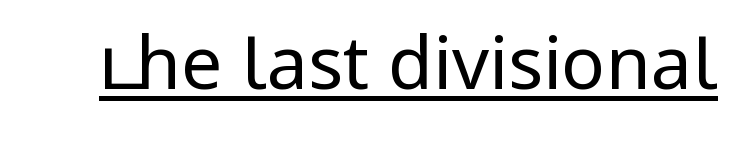
Q: Is the text bold? A: No.
Q: Is the text italic (slanted)? A: No, it is upright.
Q: Is the typeface a serif or a sans-serif typeface? A: Sans-serif.
Q: Is the text underlined? A: Yes.
Q: Is the spacing between letters normal or unusually wide? A: Normal.
Q: Width (condensed, normal, or wide)? A: Normal.
Q: Stroke contrast? A: Low.
Q: x-height? A: Medium.
Q: Monospaced? A: No.
